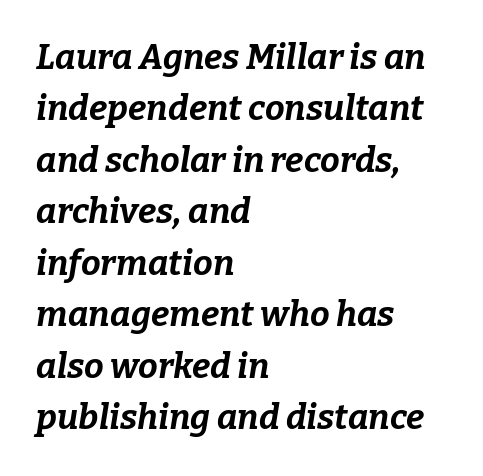
The image shows 35 px bold type, italic (leaning right); set left-aligned, normal line spacing (1.47x), normal letter spacing, not underlined; low stroke contrast and a medium x-height.
